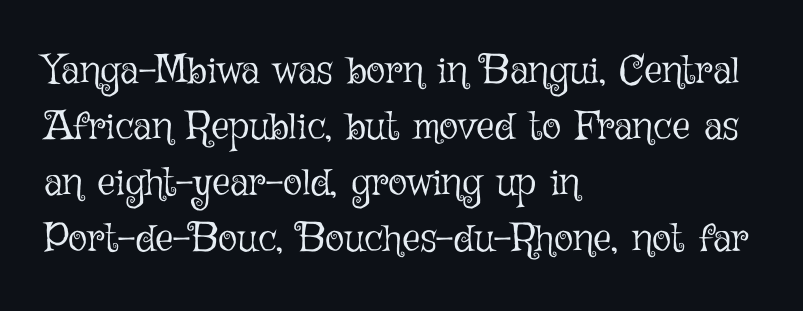
Spacing verdict: proportional, widths tailored to each character. Each row of text sits above clean, open space. This sample uses plain, unmodified letter spacing. Each new line begins a customary step beneath the previous one. Stroke thickness stays within the range of a standard reading face or lighter. Italic: no, the glyphs are upright roman.
